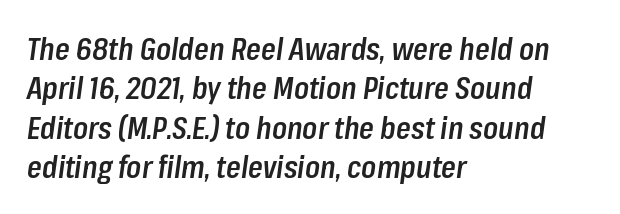
The vertical gap from one line to the next is medium. The specimen reads as italic at a glance. Here the designer chose a conventional face with non-uniform glyph widths. This rendering leaves character spacing at its baseline value. Each glyph is drawn with semibold strokes, heavier than normal yet not fully bold.
